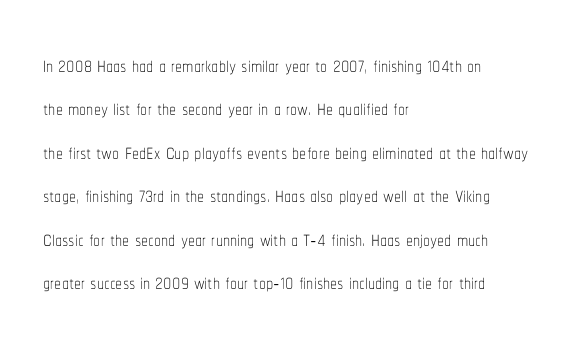
Q: Is the text bold? A: No.
Q: Is the text italic (slanted)? A: No, it is upright.
Q: Is the text underlined? A: No.
Q: How is the paragraph aligned? A: Left-aligned.
Q: Is the spacing between letters normal or unusually wide? A: Normal.
Q: Is the spacing between lines tight, normal or loose? A: Normal.
Q: Width (condensed, normal, or wide)? A: Condensed.
Q: Stroke contrast? A: Low.
Q: x-height? A: Medium.
Q: Monospaced? A: No.
